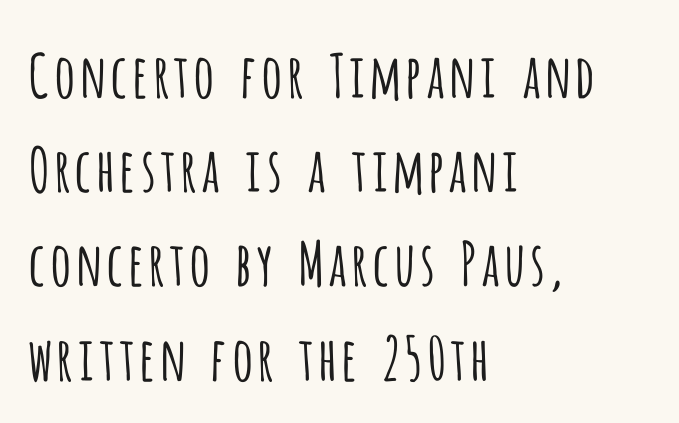
The image shows 60 px light, condensed sans-serif type, upright; set left-aligned, normal line spacing (1.57x), normal letter spacing, not underlined; low stroke contrast and a large x-height.
